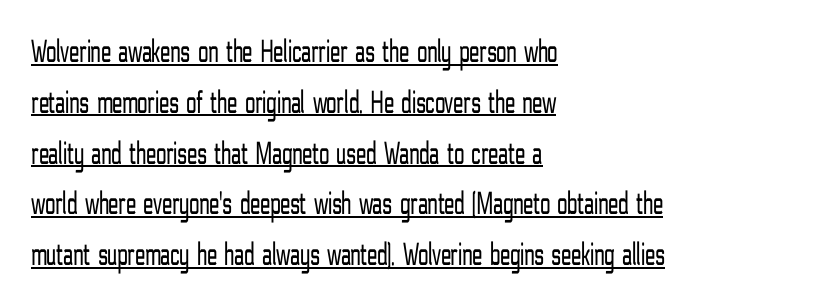
Q: Is the text bold? A: No.
Q: Is the text italic (slanted)? A: No, it is upright.
Q: Is the typeface a serif or a sans-serif typeface? A: Sans-serif.
Q: Is the text underlined? A: Yes.
Q: How is the paragraph aligned? A: Left-aligned.
Q: Is the spacing between letters normal or unusually wide? A: Normal.
Q: Is the spacing between lines tight, normal or loose? A: Normal.
Q: Width (condensed, normal, or wide)? A: Condensed.
Q: Stroke contrast? A: Low.
Q: x-height? A: Medium.
Q: Monospaced? A: No.
